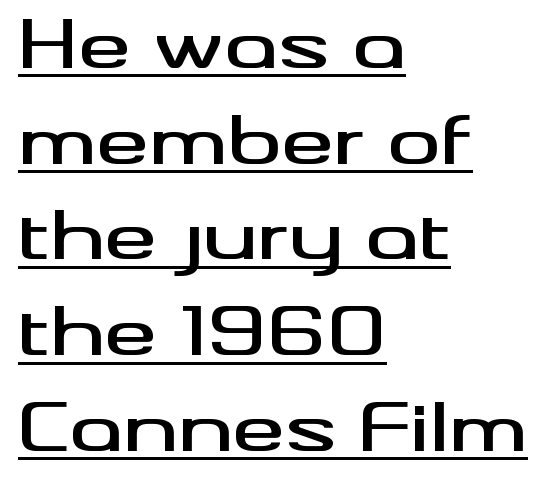
The image shows 66 px wide sans-serif type, upright; set left-aligned, normal line spacing (1.45x), normal letter spacing, underlined; medium stroke contrast and a small x-height.
